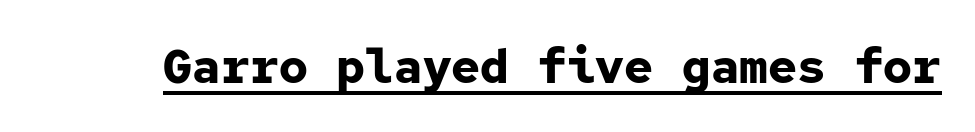
The image shows 48 px bold sans-serif type, upright, monospaced; set normal letter spacing, underlined; low stroke contrast and a medium x-height.
